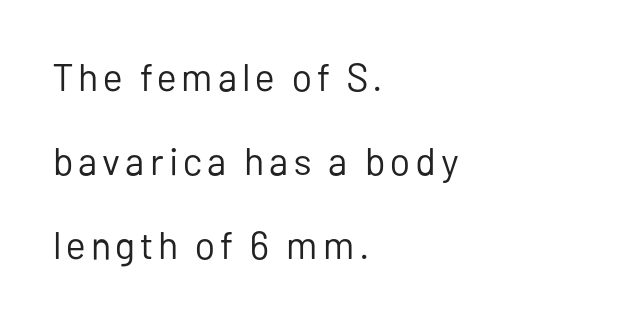
{"serif": "no", "italic": "no", "bold": "no", "weight": "regular", "width": "normal", "stroke_contrast": "low", "x_height": "medium", "monospaced": "no", "underline": "no", "align": "left", "line_spacing": "loose", "line_spacing_ratio": 2.21, "glyph_px": 38}
